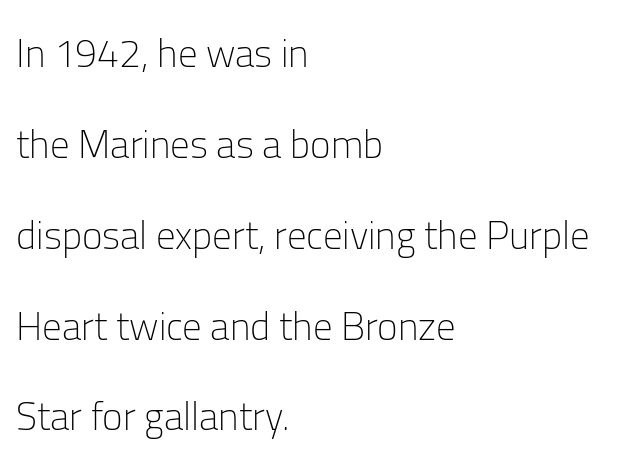
The image shows 39 px light sans-serif type, upright; set left-aligned, loose line spacing (2.33x), normal letter spacing, not underlined; low stroke contrast and a medium x-height.
